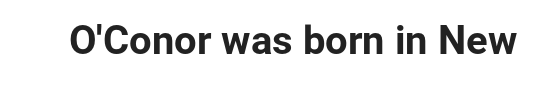
{"serif": "no", "italic": "no", "bold": "yes", "weight": "bold", "width": "normal", "stroke_contrast": "low", "x_height": "medium", "monospaced": "no", "underline": "no", "letter_spacing": "normal", "letter_spacing_em": 0.0, "glyph_px": 40}
